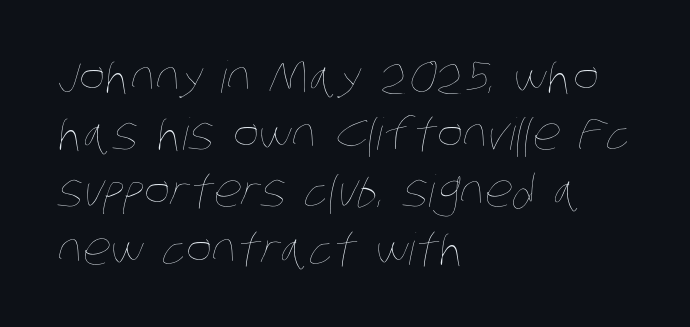
Q: Is the text bold? A: No.
Q: Is the text underlined? A: No.
Q: How is the paragraph aligned? A: Left-aligned.
Q: Is the spacing between letters normal or unusually wide? A: Normal.
Q: Is the spacing between lines tight, normal or loose? A: Normal.
Q: Width (condensed, normal, or wide)? A: Condensed.
Q: Stroke contrast? A: Low.
Q: x-height? A: Large.
Q: Monospaced? A: No.
